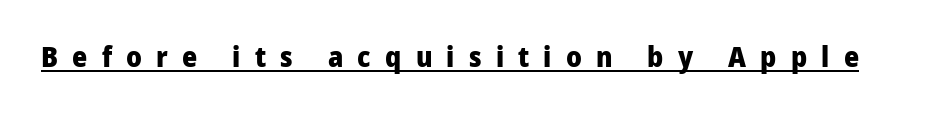
The image shows 29 px heavy sans-serif type, upright; set unusually wide letter spacing (+0.49 em), underlined; low stroke contrast and a medium x-height.
